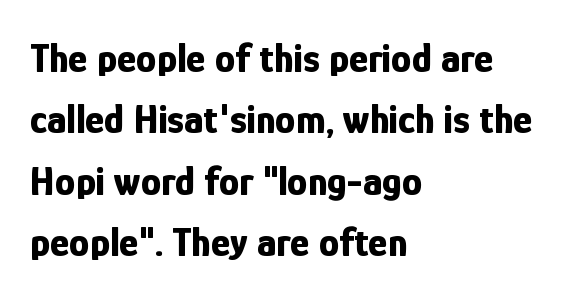
The letters sit at their default tracking, neither squeezed nor spread. Typographically, this falls in the sans-serif category. Leading: standard. Anything drawn beneath the words? Only blank space. The glyphs have the mass of a bold cut. These lines were composed using upright roman letters.
